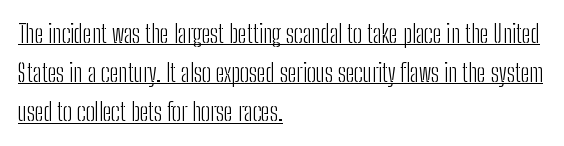
{"italic": "no", "bold": "no", "underline": "yes", "align": "left", "line_spacing": "normal", "line_spacing_ratio": 1.57, "letter_spacing": "normal", "letter_spacing_em": 0.0, "glyph_px": 25}
